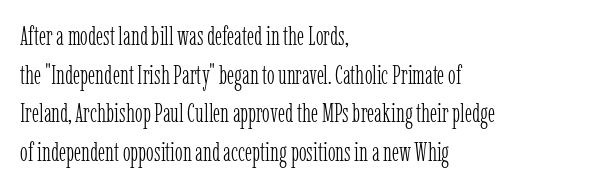
Posture: vertical. The weight tops out at a normal text grade. Words appear dense and cohesive because spacing is normal. If you drew a ruler down the left edge, every line would touch it. Line spacing here is normal. Underline: absent.
